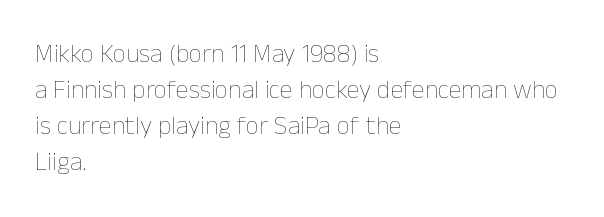
Teacher's note: observe the even left margin — that is flush-left alignment. Students, note that the glyphs here touch the page at normal intervals. Do the letters lean? They stand straight. Descenders hang freely into open space. Stem width sits at or under what a default text font uses.
